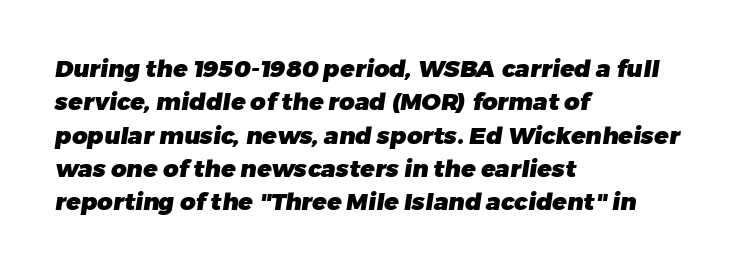
The ragged edge is on the right, which tells us the setting is flush left. Words appear dense and cohesive because spacing is normal. Honestly, there is no underline to notice here at all. Honestly, the row spacing looks completely unremarkable. These words are printed bold, with thick strokes throughout.
